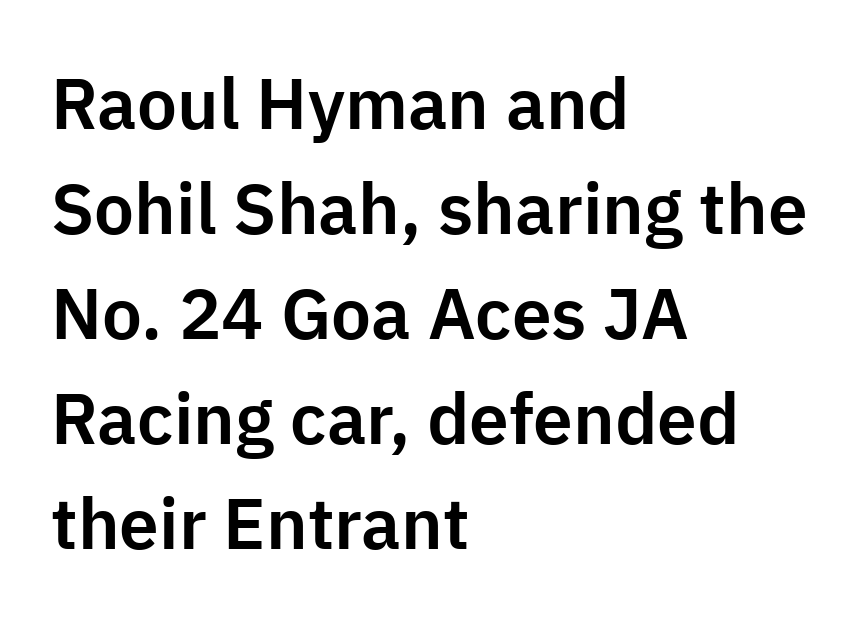
The font's upright variant was chosen for this text. You could not count columns in this text — the font is proportionally spaced. This block has exactly the height ordinary leading produces. Regarding serifs, this sample does without them. You could call the tracking neutral — neither tight nor loose. Layout note: lines flush left.
